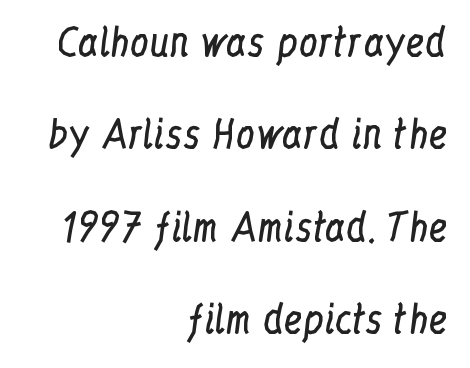
Little horizontal feet cap the strokes, marking this as serif type. Descenders are the only things crossing below the line. The horizontal fit of the characters is conventional and even. The rendering uses a large line-height, opening up the rows. Notice how the passage keeps a crisp vertical edge on the right only.
